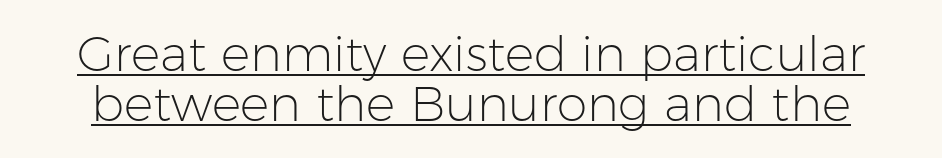
The image shows 49 px light sans-serif type, upright; set tight line spacing (1.03x), normal letter spacing, underlined; low stroke contrast and a medium x-height.
